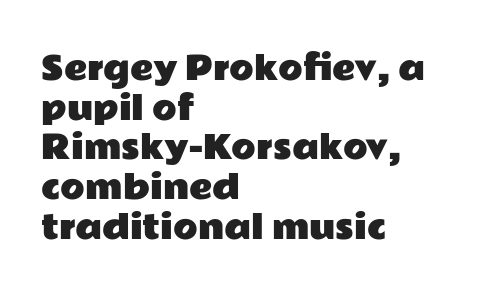
These lines are rendered in a variable-pitch font. The paragraph shown leans on its left margin. The gaps between neighbouring characters are ordinary and unremarkable. The glyphs are unaccompanied by any horizontal stroke below them. It's the straight-up-and-down kind of type.
